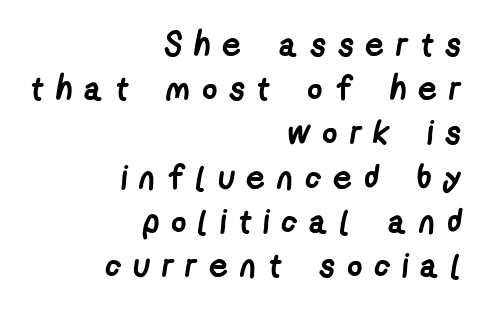
Q: Is the text bold? A: Yes.
Q: Is the typeface a serif or a sans-serif typeface? A: Sans-serif.
Q: Is the text underlined? A: No.
Q: How is the paragraph aligned? A: Right-aligned.
Q: Is the spacing between letters normal or unusually wide? A: Unusually wide.
Q: Is the spacing between lines tight, normal or loose? A: Normal.
Q: Width (condensed, normal, or wide)? A: Condensed.
Q: Stroke contrast? A: Low.
Q: x-height? A: Medium.
Q: Monospaced? A: No.
